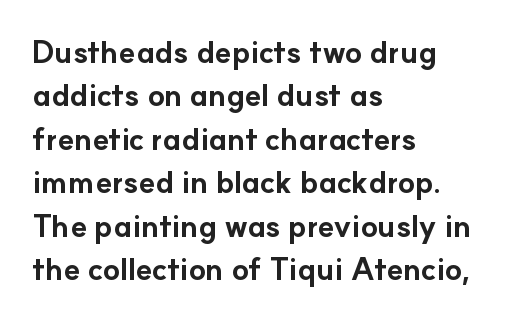
The image shows 31 px bold sans-serif type, upright; set left-aligned, normal line spacing (1.4x), normal letter spacing, not underlined; low stroke contrast and a small x-height.
